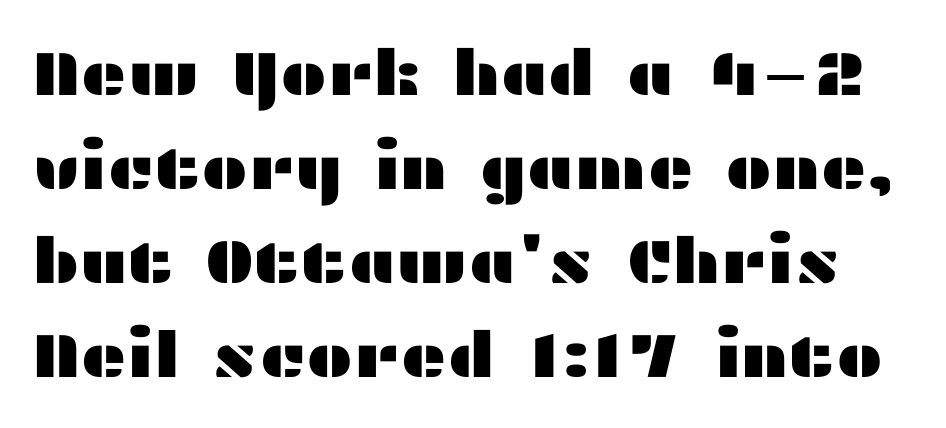
{"serif": "no", "italic": "no", "width": "wide", "stroke_contrast": "medium", "x_height": "medium", "monospaced": "no", "underline": "no", "line_spacing": "normal", "line_spacing_ratio": 1.49, "letter_spacing": "normal", "letter_spacing_em": 0.0, "glyph_px": 63}
